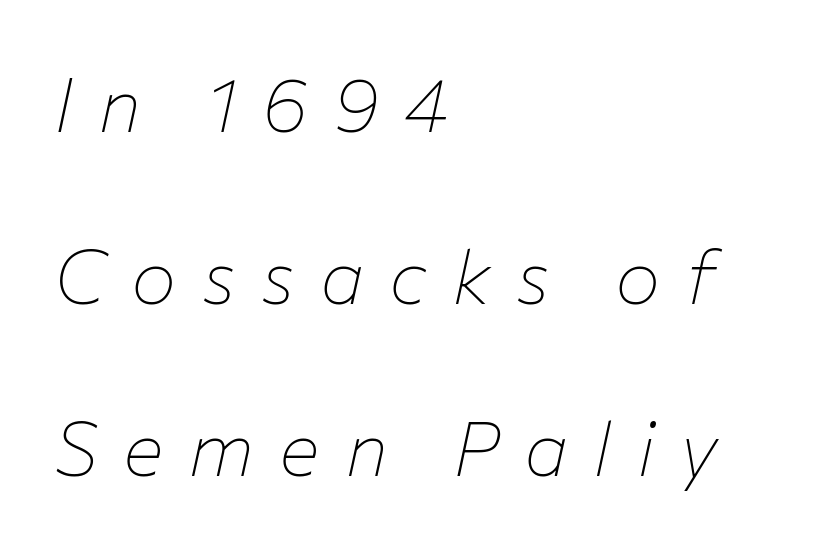
{"italic": "yes", "lean": "right", "slant_degrees": 12, "bold": "no", "weight": "thin", "width": "normal", "stroke_contrast": "low", "x_height": "medium", "monospaced": "no", "underline": "no", "align": "left", "line_spacing": "loose", "line_spacing_ratio": 2.26, "letter_spacing": "wide", "letter_spacing_em": 0.33, "glyph_px": 76}
